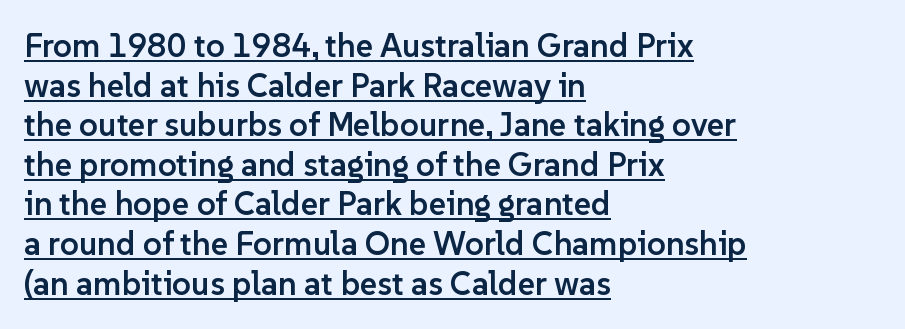
{"serif": "no", "italic": "no", "bold": "semi", "weight": "semibold", "width": "normal", "stroke_contrast": "low", "x_height": "medium", "monospaced": "no", "underline": "yes", "align": "left", "line_spacing_ratio": 1.2, "letter_spacing": "normal", "letter_spacing_em": 0.0, "glyph_px": 33}
